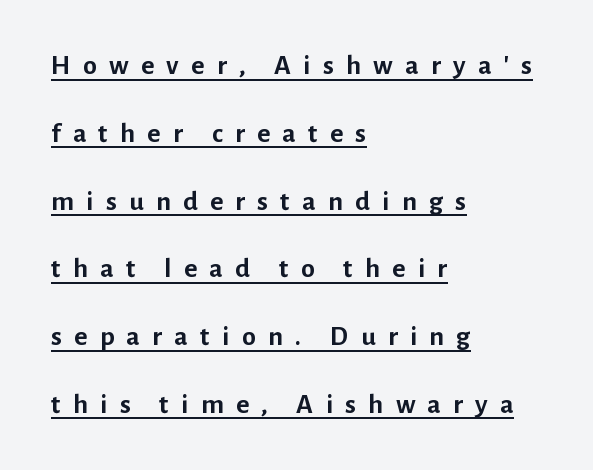
Spacing verdict: proportional, widths tailored to each character. The sample has been set heavy, in full bold. This rendering widens character spacing well past its baseline value. Does a line run under the words? Yes, clearly. Leading is clearly above the norm, producing a sparse column.
